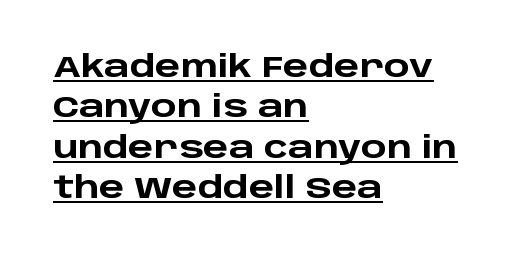
{"serif": "no", "italic": "no", "bold": "yes", "weight": "heavy", "width": "wide", "stroke_contrast": "low", "x_height": "large", "monospaced": "no", "underline": "yes", "align": "left", "line_spacing": "normal", "line_spacing_ratio": 1.35, "letter_spacing": "normal", "letter_spacing_em": 0.0, "glyph_px": 30}
